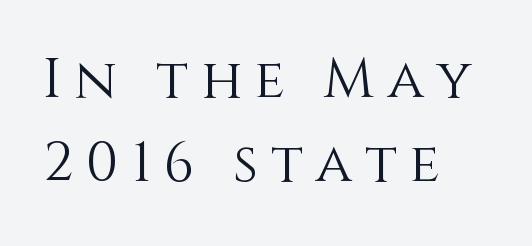
{"italic": "no", "bold": "no", "weight": "light", "width": "normal", "x_height": "large", "monospaced": "no", "underline": "no", "align": "left", "line_spacing": "normal", "line_spacing_ratio": 1.53, "letter_spacing": "wide", "letter_spacing_em": 0.23, "glyph_px": 55}
